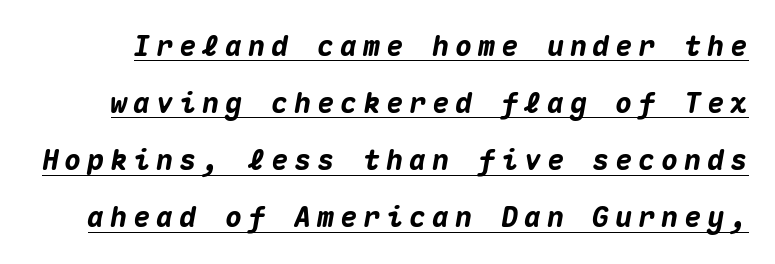
{"italic": "yes", "lean": "right", "slant_degrees": 10, "bold": "yes", "weight": "heavy", "width": "normal", "stroke_contrast": "medium", "x_height": "medium", "monospaced": "yes", "underline": "yes", "line_spacing": "loose", "line_spacing_ratio": 2.04, "letter_spacing": "wide", "letter_spacing_em": 0.22, "glyph_px": 28}
